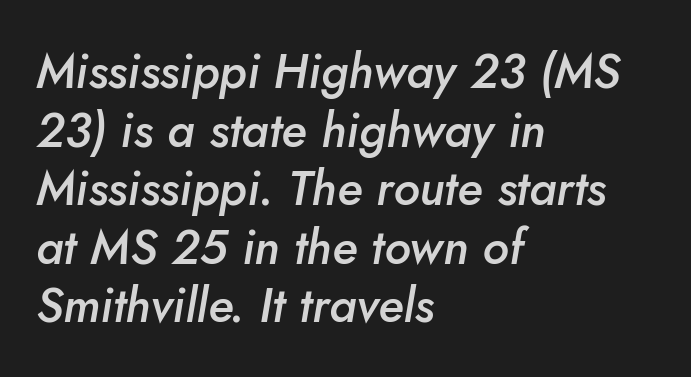
Q: Is the text bold? A: Semi-bold.
Q: Is the text italic (slanted)? A: Yes, it leans right by about 5 degrees.
Q: Is the text underlined? A: No.
Q: How is the paragraph aligned? A: Left-aligned.
Q: Is the spacing between letters normal or unusually wide? A: Normal.
Q: Width (condensed, normal, or wide)? A: Normal.
Q: Stroke contrast? A: Low.
Q: x-height? A: Small.
Q: Monospaced? A: No.
